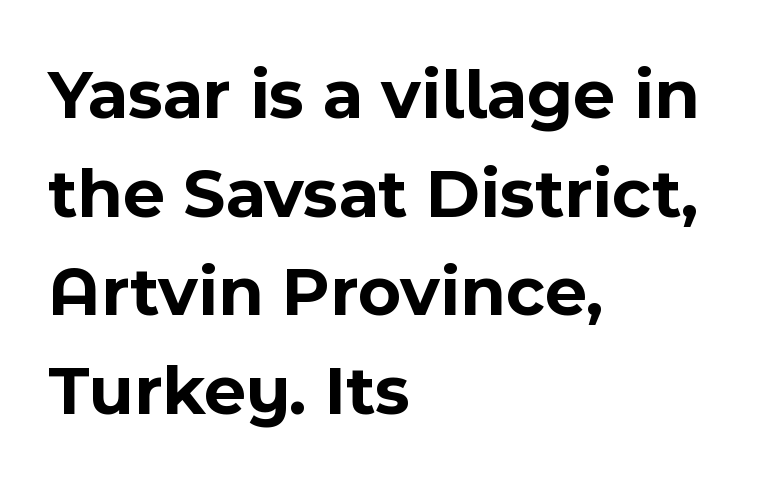
Q: Is the text bold? A: Yes.
Q: Is the text italic (slanted)? A: No, it is upright.
Q: Is the typeface a serif or a sans-serif typeface? A: Sans-serif.
Q: Is the text underlined? A: No.
Q: How is the paragraph aligned? A: Left-aligned.
Q: Is the spacing between letters normal or unusually wide? A: Normal.
Q: Is the spacing between lines tight, normal or loose? A: Normal.
Q: Width (condensed, normal, or wide)? A: Normal.
Q: x-height? A: Medium.
Q: Monospaced? A: No.
